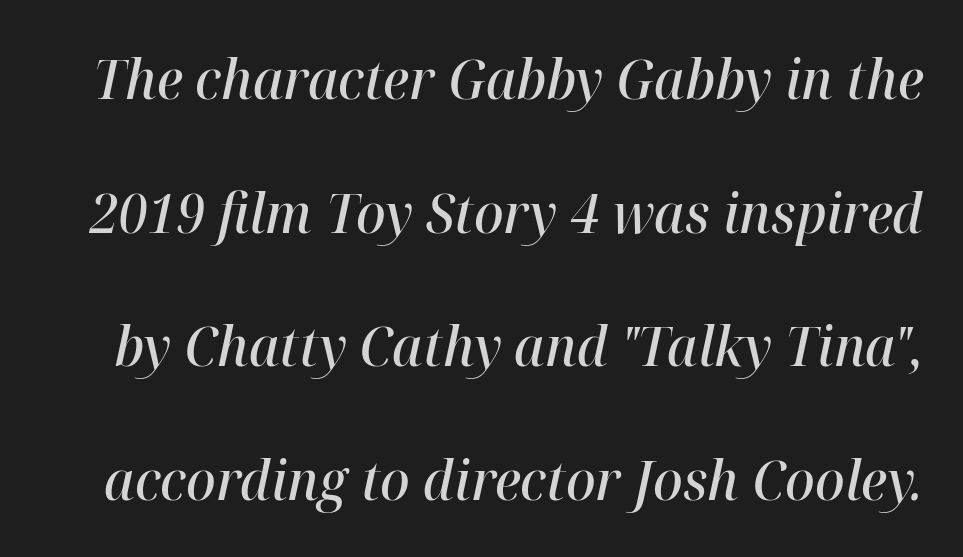
The image shows 55 px semibold type, italic (leaning right); set loose line spacing (2.43x), normal letter spacing, not underlined; high stroke contrast and a medium x-height.
